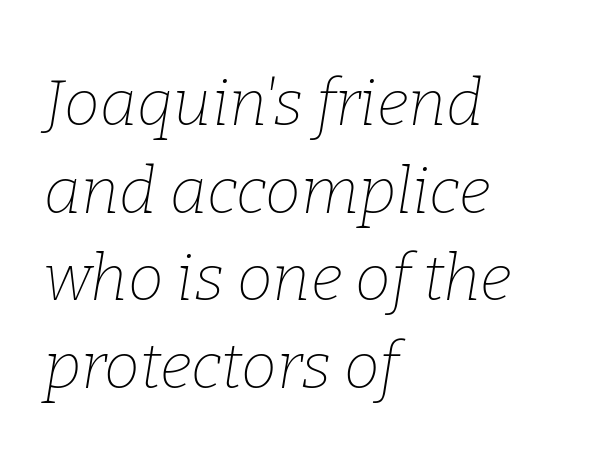
The typesetter chose a ragged-right arrangement here. Bare-footed words on every line. Is this a fixed-width face? No — the glyphs have proportional, varying widths. Whoever set this chose a conventional vertical rhythm. The designer went with a serif here, giving each stem small feet.
